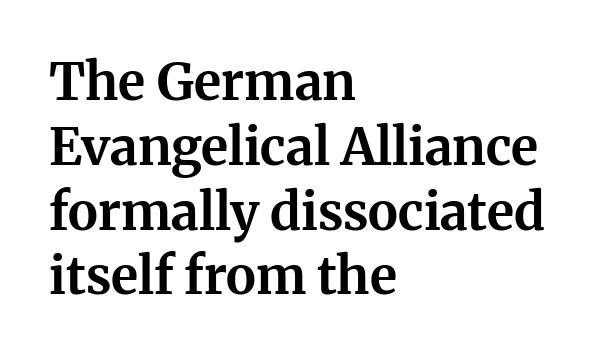
The image shows 51 px bold serif type, upright; set left-aligned, normal line spacing (1.27x), normal letter spacing, not underlined; medium stroke contrast and a medium x-height.
